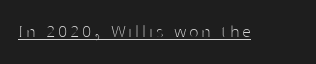
Q: Is the text bold? A: No.
Q: Is the text italic (slanted)? A: No, it is upright.
Q: Is the text underlined? A: Yes.
